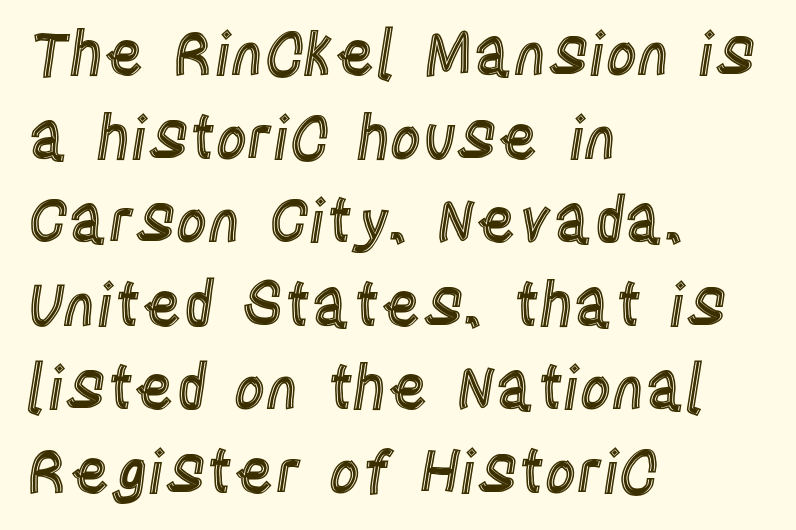
{"width": "condensed", "x_height": "large", "monospaced": "no", "underline": "no", "align": "left", "line_spacing": "normal", "line_spacing_ratio": 1.37, "letter_spacing": "normal", "letter_spacing_em": 0.0, "glyph_px": 61}
